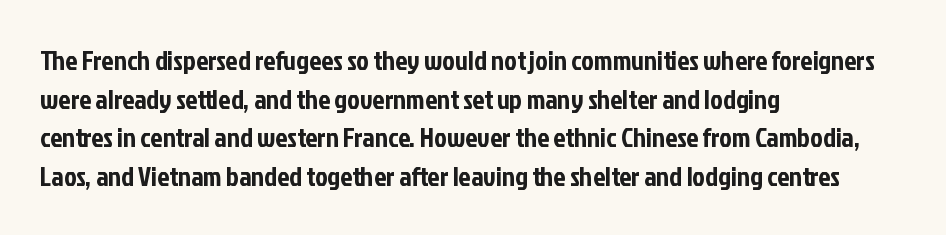
The image shows 27 px text type, upright; set left-aligned, normal line spacing (1.43x), normal letter spacing, not underlined.
